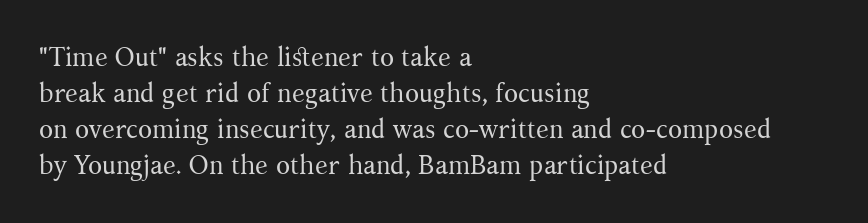
{"italic": "no", "bold": "no", "underline": "no", "align": "left", "line_spacing": "normal", "line_spacing_ratio": 1.39, "letter_spacing": "normal", "letter_spacing_em": 0.0, "glyph_px": 26}
